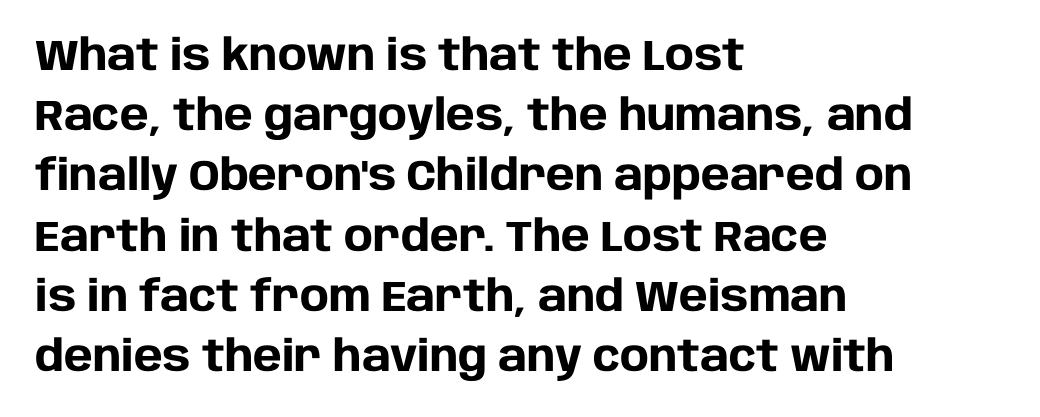
Serifs: no, the terminals of the letterforms are clean. A dark, heavy texture on the line: the type is bold. Does extra space separate the letters? No, they use regular spacing. Does the lettering tilt? It doesn't — this is upright. The face used here is proportionally spaced, like ordinary book or web type. Each row of text sits above clean, open space.
